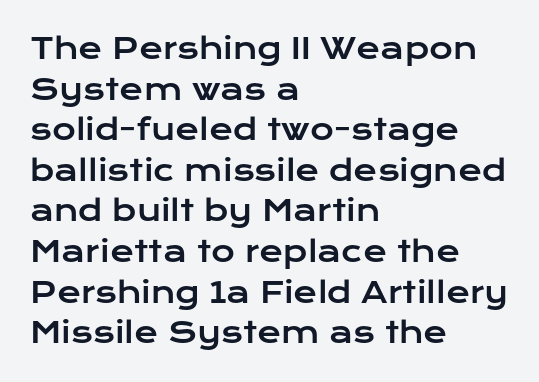
Q: Is the text italic (slanted)? A: No, it is upright.
Q: Is the typeface a serif or a sans-serif typeface? A: Sans-serif.
Q: Is the text underlined? A: No.
Q: How is the paragraph aligned? A: Left-aligned.
Q: Is the spacing between letters normal or unusually wide? A: Normal.
Q: Is the spacing between lines tight, normal or loose? A: Normal.
Q: Width (condensed, normal, or wide)? A: Wide.
Q: Stroke contrast? A: Low.
Q: x-height? A: Medium.
Q: Monospaced? A: No.
